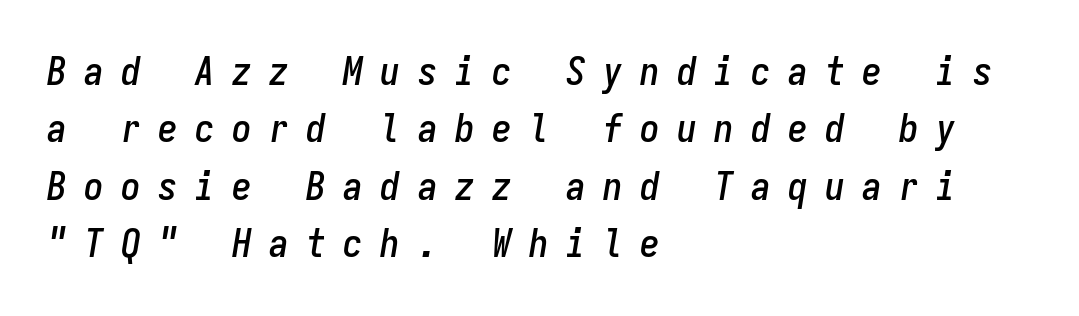
The image shows 39 px condensed type, italic (leaning right), monospaced; set left-aligned, normal line spacing (1.47x), unusually wide letter spacing (+0.45 em), not underlined; low stroke contrast and a medium x-height.
